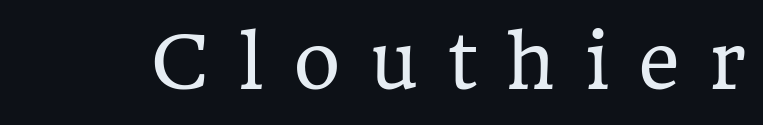
Q: Is the text bold? A: No.
Q: Is the text italic (slanted)? A: No, it is upright.
Q: Is the typeface a serif or a sans-serif typeface? A: Serif.
Q: Is the text underlined? A: No.
Q: Is the spacing between letters normal or unusually wide? A: Unusually wide.
Q: Width (condensed, normal, or wide)? A: Normal.
Q: Stroke contrast? A: Low.
Q: x-height? A: Medium.
Q: Monospaced? A: No.
